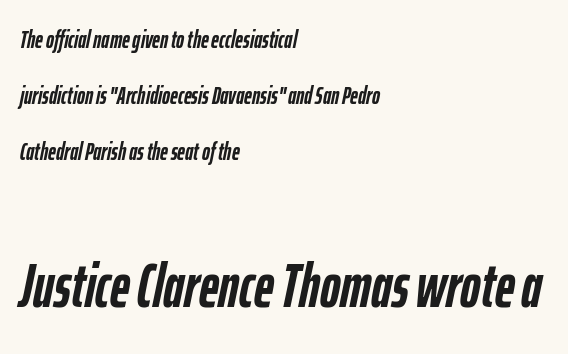
The image shows 61 px semibold, condensed type, italic (leaning right); set left-aligned, loose line spacing (2.33x), normal letter spacing, not underlined; the second (bottom) block is 2.54x larger; low stroke contrast and a medium x-height.
